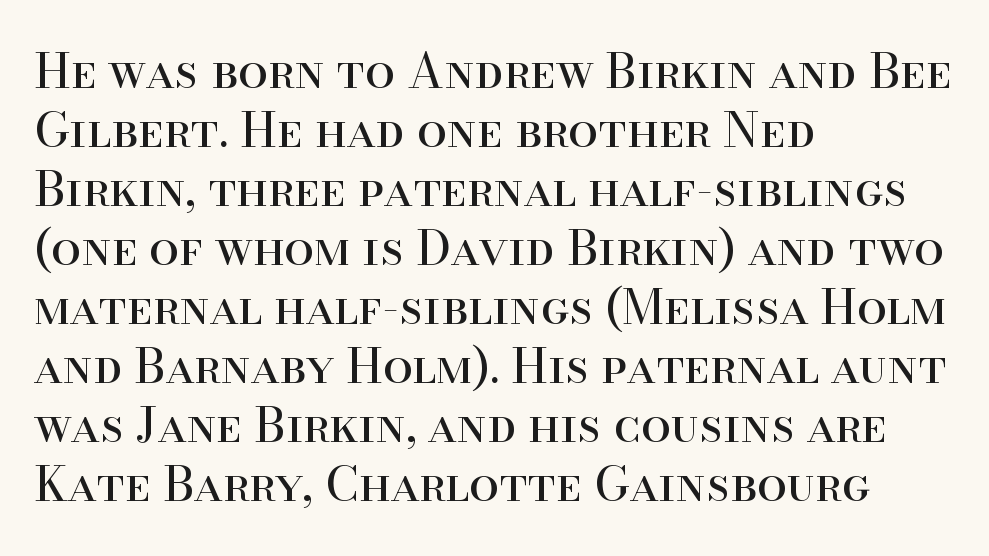
Q: Is the text bold? A: No.
Q: Is the text italic (slanted)? A: No, it is upright.
Q: Is the typeface a serif or a sans-serif typeface? A: Serif.
Q: Is the text underlined? A: No.
Q: How is the paragraph aligned? A: Left-aligned.
Q: Is the spacing between letters normal or unusually wide? A: Normal.
Q: Width (condensed, normal, or wide)? A: Normal.
Q: Stroke contrast? A: High.
Q: x-height? A: Small.
Q: Monospaced? A: No.
